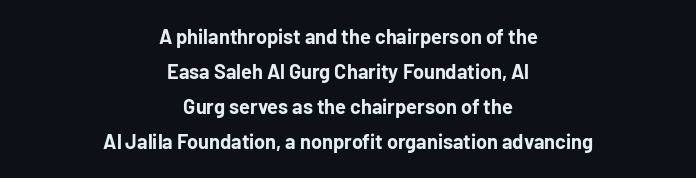
You'd pick this weight for a headline — it's a proper bold. It's the straight-up-and-down kind of type. Nobody touched the tracking dial on this one. Does the copy run flush right? No — it is centered line by line.
